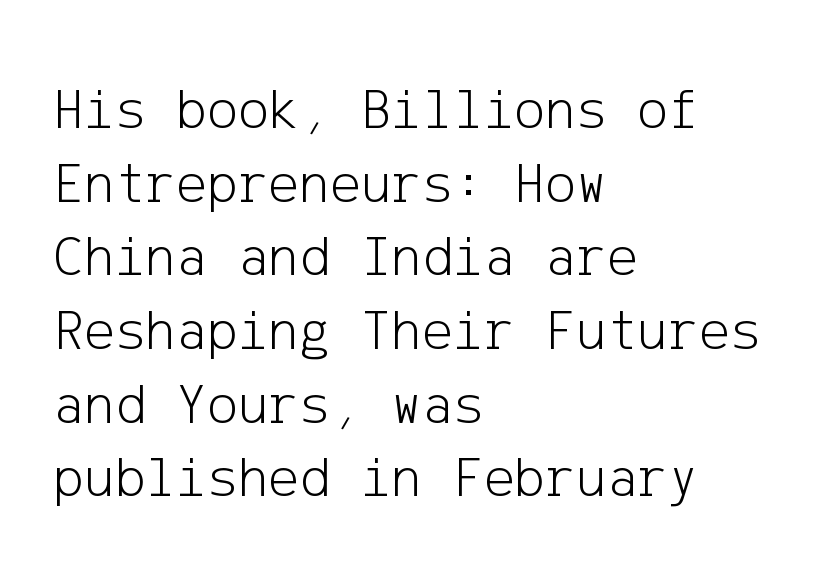
Q: Is the text bold? A: No.
Q: Is the text italic (slanted)? A: No, it is upright.
Q: Is the typeface a serif or a sans-serif typeface? A: Sans-serif.
Q: Is the text underlined? A: No.
Q: How is the paragraph aligned? A: Left-aligned.
Q: Is the spacing between letters normal or unusually wide? A: Normal.
Q: Is the spacing between lines tight, normal or loose? A: Normal.
Q: Width (condensed, normal, or wide)? A: Normal.
Q: Stroke contrast? A: Low.
Q: x-height? A: Medium.
